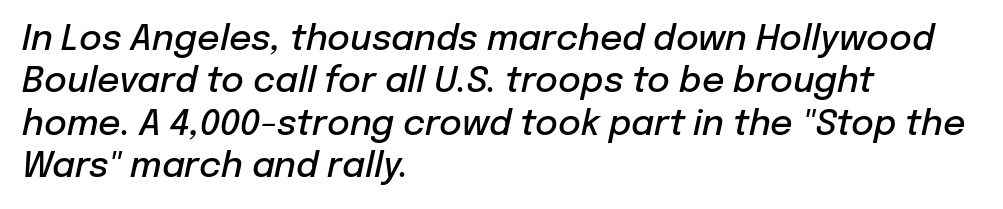
The setting favours the left margin, as ordinary paragraphs usually do. This sample uses plain, unmodified letter spacing. Check under the words: just untouched page. Emphasis by weight is partial: semibold. The rendering applies a slant to the glyphs.
